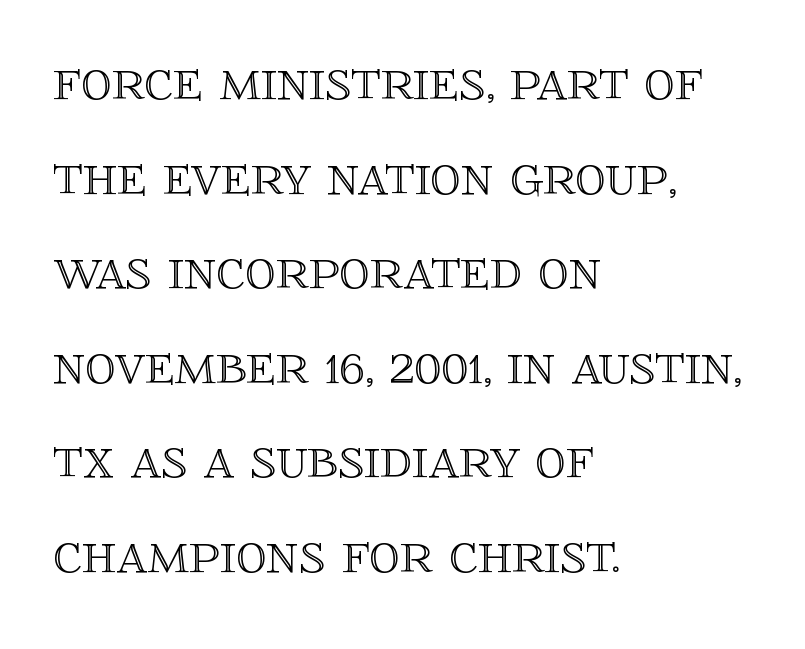
The image shows 61 px text type, upright; set left-aligned, normal line spacing (1.55x), normal letter spacing, not underlined; a large x-height.
